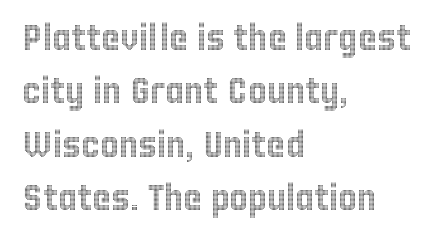
Q: Is the text italic (slanted)? A: No, it is upright.
Q: Is the text underlined? A: No.
Q: How is the paragraph aligned? A: Left-aligned.
Q: Is the spacing between letters normal or unusually wide? A: Normal.
Q: Is the spacing between lines tight, normal or loose? A: Normal.
Q: Width (condensed, normal, or wide)? A: Condensed.
Q: x-height? A: Large.
Q: Monospaced? A: No.
